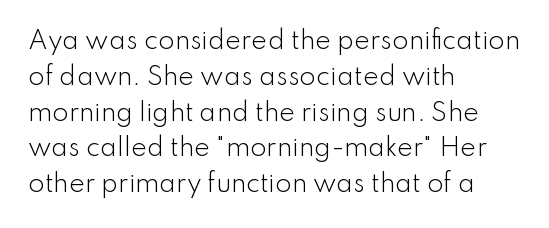
The image shows 24 px text type, upright; set left-aligned, normal line spacing (1.49x), normal letter spacing, not underlined.
